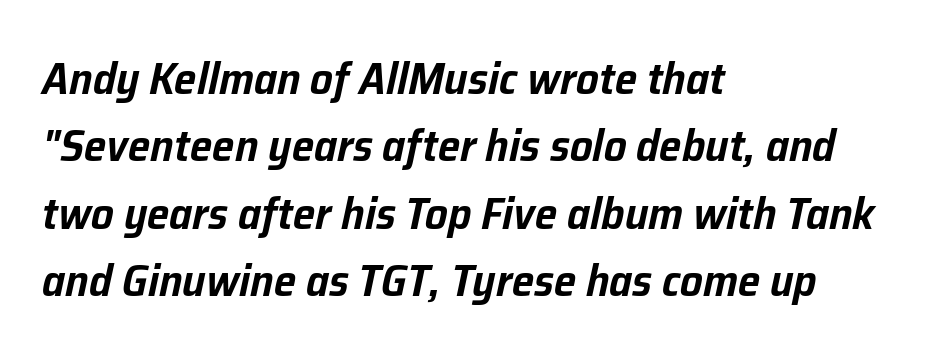
{"italic": "yes", "lean": "right", "slant_degrees": 12, "width": "normal", "stroke_contrast": "low", "x_height": "medium", "monospaced": "no", "underline": "no", "align": "left", "line_spacing": "normal", "line_spacing_ratio": 1.5, "letter_spacing": "normal", "letter_spacing_em": 0.0, "glyph_px": 45}
